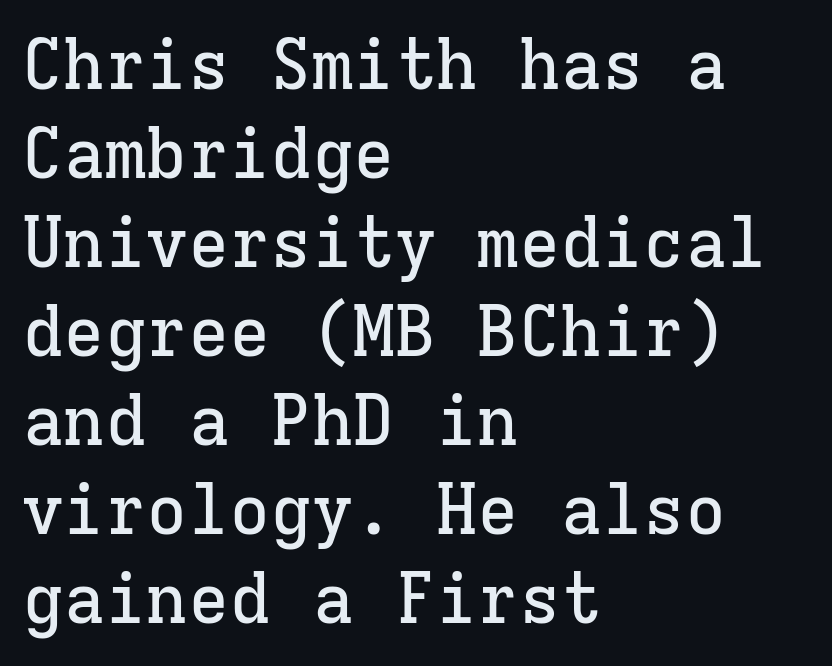
{"serif": "yes", "italic": "no", "width": "normal", "stroke_contrast": "low", "x_height": "medium", "monospaced": "yes", "underline": "no", "align": "left", "line_spacing": "normal", "line_spacing_ratio": 1.29, "letter_spacing": "normal", "letter_spacing_em": 0.0, "glyph_px": 69}
